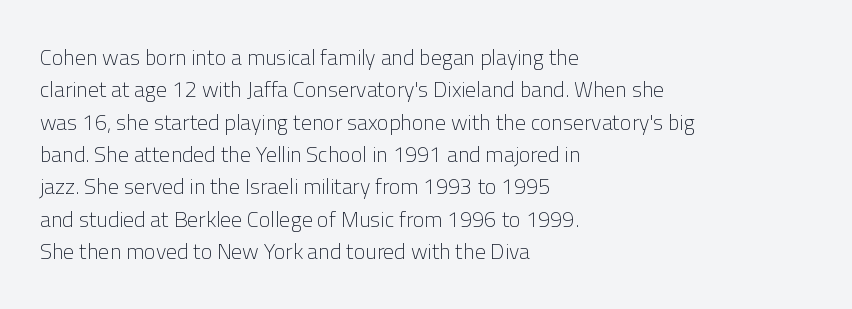
{"italic": "no", "bold": "no", "underline": "no", "align": "left", "line_spacing": "normal", "line_spacing_ratio": 1.47, "letter_spacing": "normal", "letter_spacing_em": 0.0, "glyph_px": 22}
